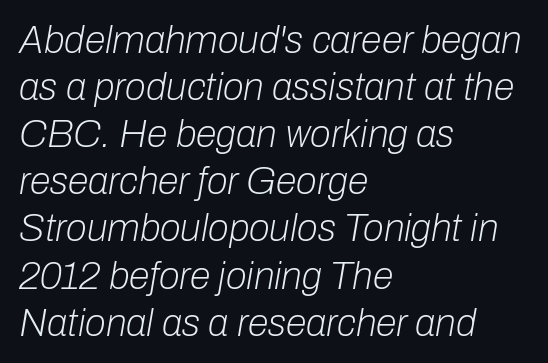
The font's italic variant was chosen for this text. You could not count columns in this text — the font is proportionally spaced. Layout note: lines flush left. How are the letters spaced? Ordinarily, with no added tracking.
